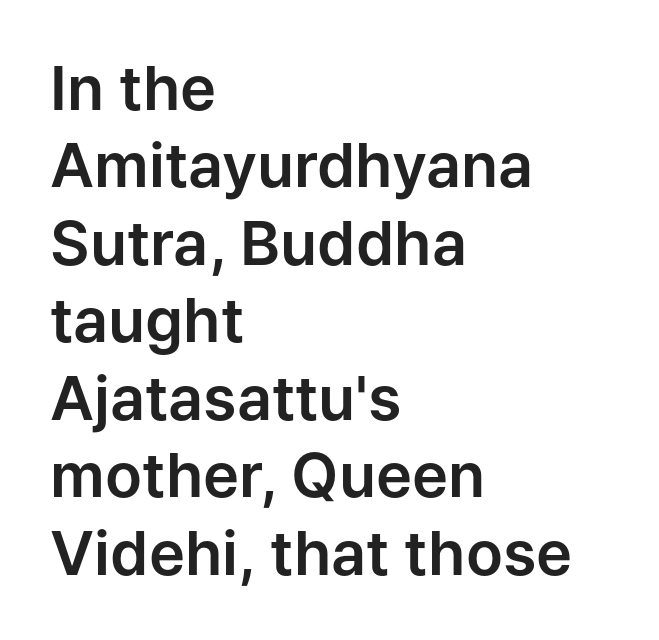
Q: Is the text italic (slanted)? A: No, it is upright.
Q: Is the typeface a serif or a sans-serif typeface? A: Sans-serif.
Q: Is the text underlined? A: No.
Q: How is the paragraph aligned? A: Left-aligned.
Q: Is the spacing between letters normal or unusually wide? A: Normal.
Q: Is the spacing between lines tight, normal or loose? A: Normal.
Q: Width (condensed, normal, or wide)? A: Normal.
Q: Stroke contrast? A: Low.
Q: x-height? A: Medium.
Q: Monospaced? A: No.
